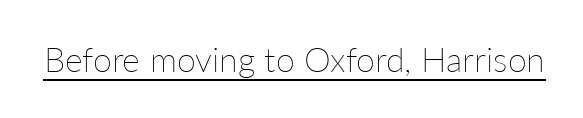
{"italic": "no", "bold": "no", "weight": "thin", "width": "normal", "stroke_contrast": "low", "x_height": "medium", "monospaced": "no", "underline": "yes", "letter_spacing": "normal", "letter_spacing_em": 0.0, "glyph_px": 34}
